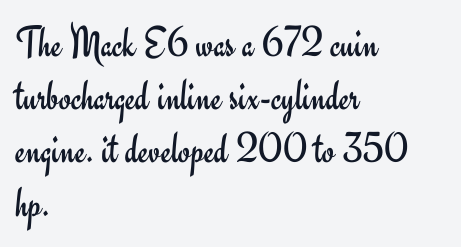
Clear beneath every line of the passage. Does the copy run flush right? No — it runs flush left. Think of a printed novel: that variable character pitch is what you see here. The text was rendered using a sans face with plain stroke endings. Unbolded letterforms with no extra heft.
